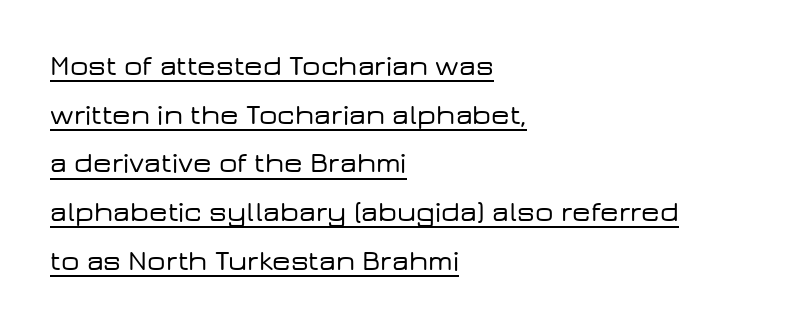
{"serif": "no", "italic": "no", "width": "wide", "stroke_contrast": "low", "x_height": "medium", "monospaced": "no", "underline": "yes", "align": "left", "line_spacing": "normal", "line_spacing_ratio": 1.68, "letter_spacing": "normal", "letter_spacing_em": 0.0, "glyph_px": 29}
